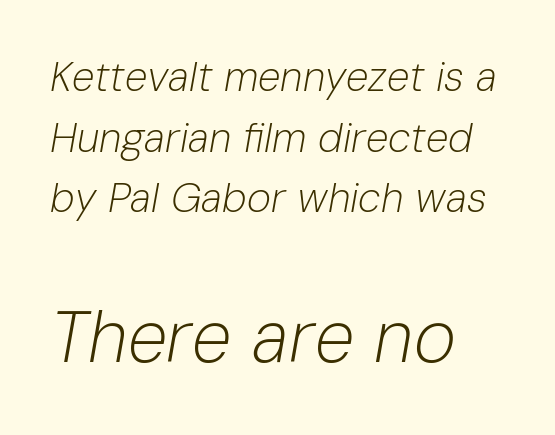
The image shows 72 px light type, italic (leaning right); set left-aligned, normal line spacing (1.48x), normal letter spacing, not underlined; the second (bottom) block is 1.76x larger; low stroke contrast and a medium x-height.
